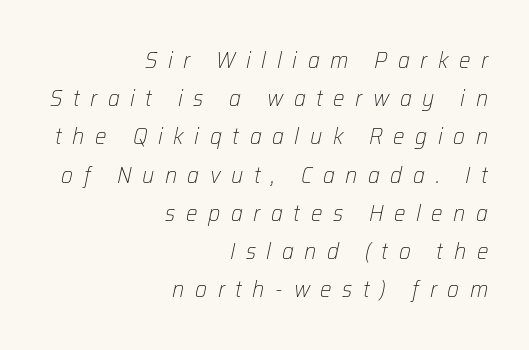
The image shows 23 px text type, italic (leaning right); set right-aligned, normal line spacing (1.66x), unusually wide letter spacing (+0.46 em), not underlined.
